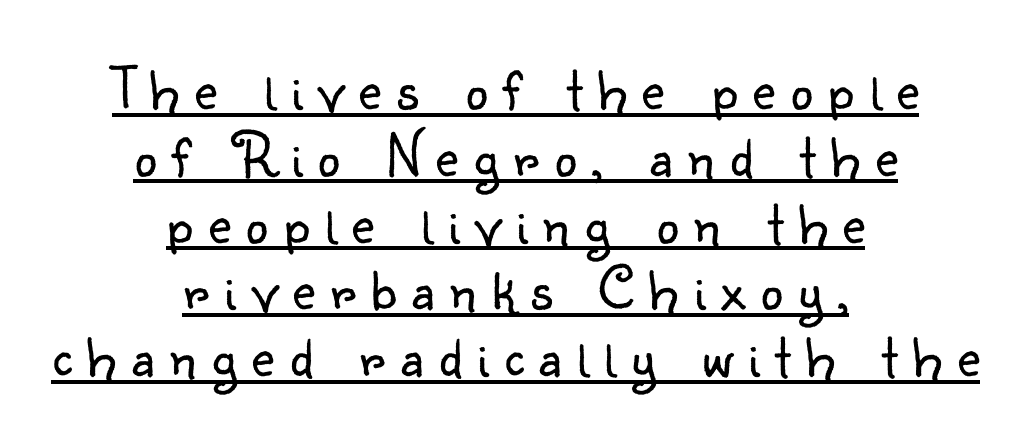
No italicization has been applied; the sample stays upright. The face looks like a standard text weight, possibly lighter. Compared with typical paragraphs, the rows here are closer together. Are there feet on the stems? There aren't — it's a sans. You could only call the tracking loose — the letters float apart.
